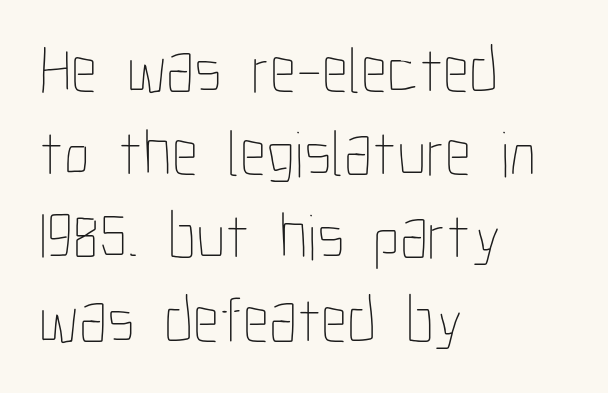
{"italic": "no", "bold": "no", "weight": "thin", "width": "condensed", "stroke_contrast": "low", "x_height": "medium", "monospaced": "no", "underline": "no", "align": "left", "line_spacing": "normal", "line_spacing_ratio": 1.28, "letter_spacing": "normal", "letter_spacing_em": 0.0, "glyph_px": 65}
